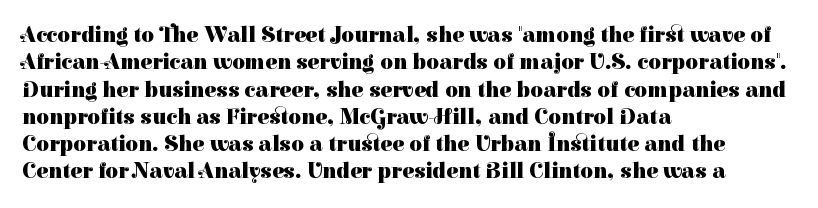
The image shows 22 px bold type, upright; set left-aligned, line spacing 1.24x, normal letter spacing, not underlined.
